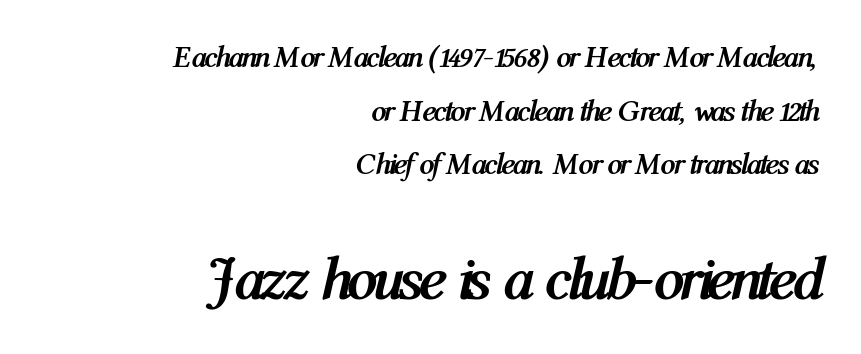
{"italic": "yes", "lean": "right", "slant_degrees": 12, "bold": "yes", "weight": "semibold", "width": "condensed", "stroke_contrast": "medium", "x_height": "medium", "monospaced": "no", "underline": "no", "align": "right", "line_spacing_ratio": 1.79, "letter_spacing": "normal", "letter_spacing_em": 0.0, "larger_block": "second", "size_ratio": 2.03, "glyph_px": 61}
